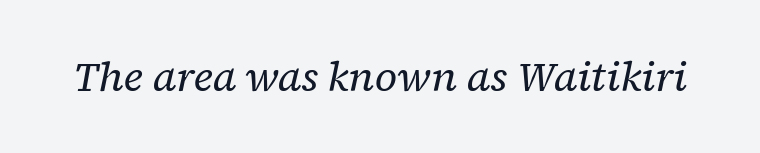
The passage shown has conventional tracking throughout. The specimen reads as italic at a glance. The rendering uses natural spacing where letterforms have individual widths. Glance below the letters and you will spot only blank space. No letter is thick-stroked: the sample isn't bold.
